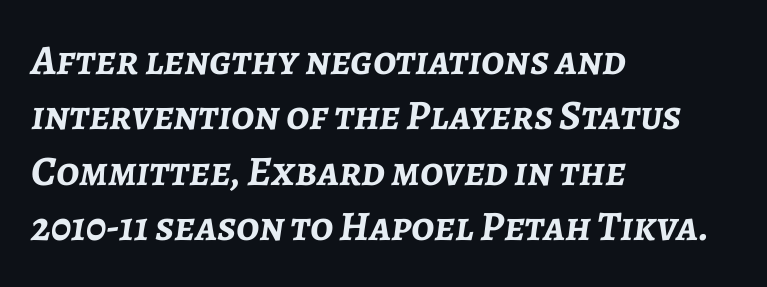
The image shows 42 px semibold type, italic (leaning right); set left-aligned, normal line spacing (1.32x), normal letter spacing, not underlined; low stroke contrast and a medium x-height.
